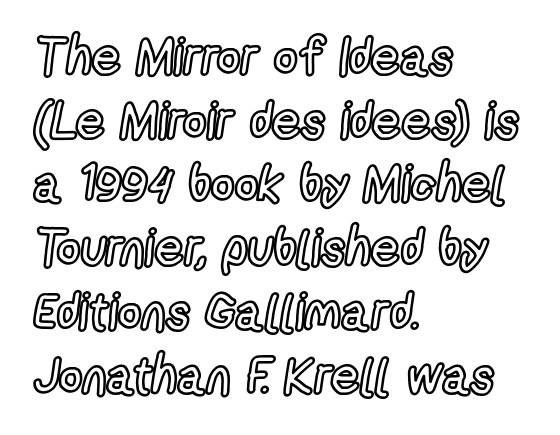
Q: Is the text italic (slanted)? A: Yes.
Q: Is the text underlined? A: No.
Q: How is the paragraph aligned? A: Left-aligned.
Q: Is the spacing between letters normal or unusually wide? A: Normal.
Q: Is the spacing between lines tight, normal or loose? A: Normal.
Q: Width (condensed, normal, or wide)? A: Condensed.
Q: x-height? A: Medium.
Q: Monospaced? A: No.
